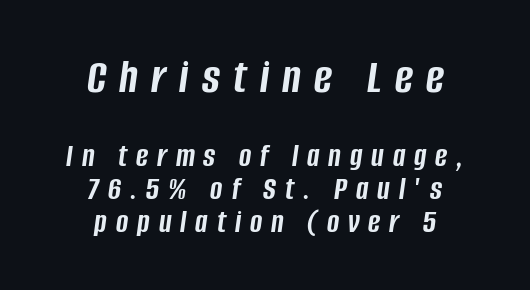
{"italic": "yes", "lean": "right", "slant_degrees": 8, "bold": "yes", "weight": "semibold", "width": "condensed", "stroke_contrast": "low", "x_height": "large", "monospaced": "no", "underline": "no", "align": "center", "line_spacing": "tight", "line_spacing_ratio": 1.01, "letter_spacing": "wide", "letter_spacing_em": 0.27, "larger_block": "first", "size_ratio": 1.48, "glyph_px": 49}
